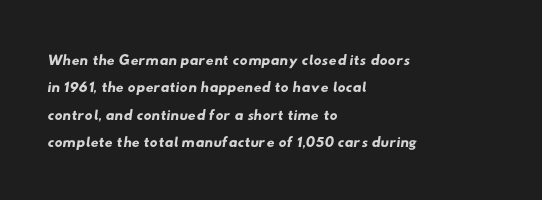
Observe the ordinary spacing: letters are neighbours, not strangers. The lines in this sample share a left origin and differ only in where they stop. Unmarked baselines from the first word to the last. These lines sit exactly where default settings would place them.
